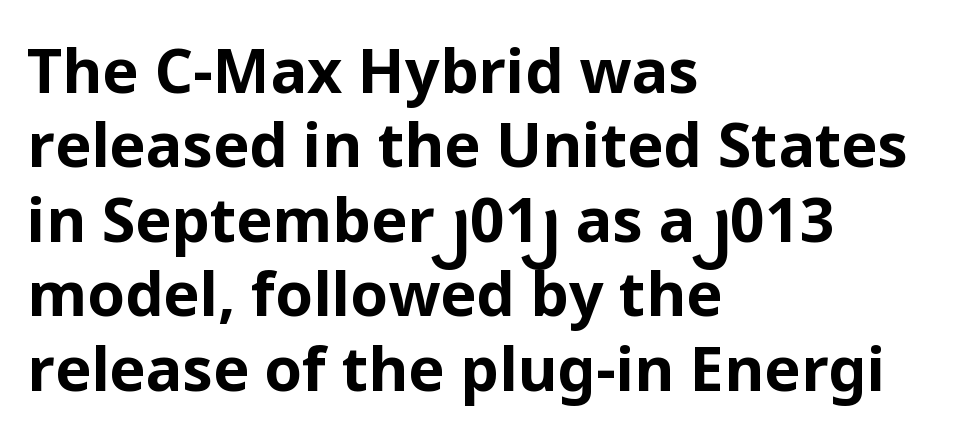
The image shows 61 px bold sans-serif type, upright; set left-aligned, line spacing 1.22x, normal letter spacing, not underlined; low stroke contrast and a medium x-height.
